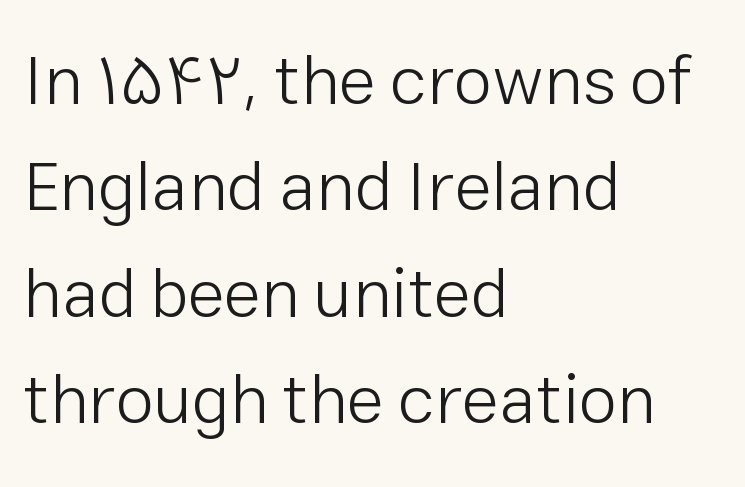
Q: Is the text bold? A: No.
Q: Is the text italic (slanted)? A: No, it is upright.
Q: Is the typeface a serif or a sans-serif typeface? A: Sans-serif.
Q: Is the text underlined? A: No.
Q: How is the paragraph aligned? A: Left-aligned.
Q: Is the spacing between letters normal or unusually wide? A: Normal.
Q: Is the spacing between lines tight, normal or loose? A: Normal.
Q: Width (condensed, normal, or wide)? A: Normal.
Q: Stroke contrast? A: Low.
Q: x-height? A: Medium.
Q: Monospaced? A: No.
